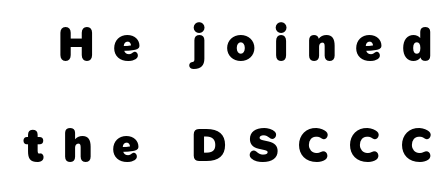
The image shows 48 px heavy sans-serif type; set loose line spacing (2.11x), unusually wide letter spacing (+0.39 em), not underlined; low stroke contrast and a medium x-height.
